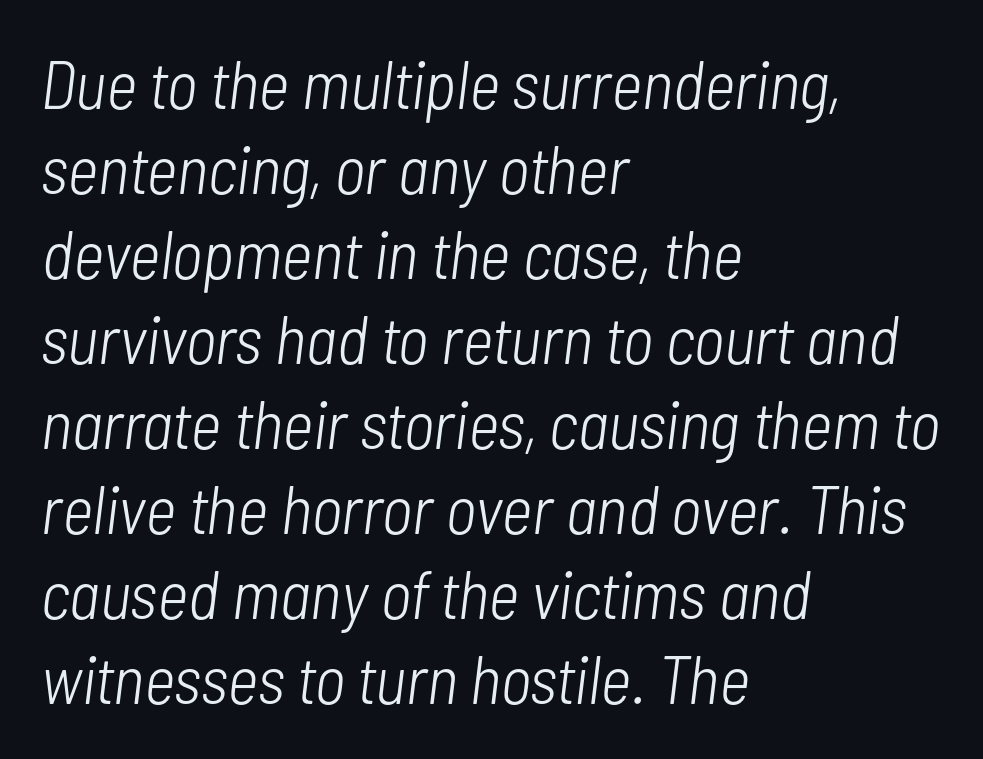
{"italic": "yes", "lean": "right", "slant_degrees": 7, "bold": "no", "weight": "light", "width": "condensed", "stroke_contrast": "low", "x_height": "medium", "monospaced": "no", "underline": "no", "align": "left", "line_spacing": "normal", "line_spacing_ratio": 1.25, "letter_spacing": "normal", "letter_spacing_em": 0.0, "glyph_px": 68}
